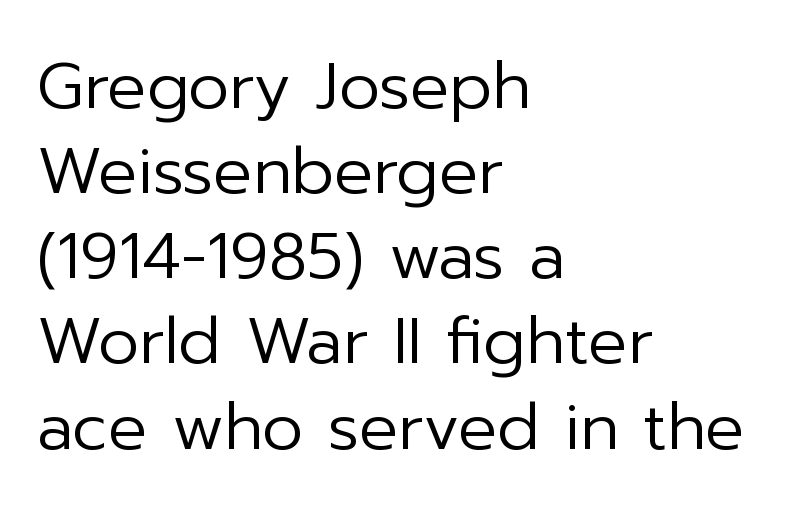
{"serif": "no", "italic": "no", "bold": "no", "weight": "regular", "width": "normal", "stroke_contrast": "low", "x_height": "medium", "monospaced": "no", "underline": "no", "align": "left", "line_spacing": "normal", "line_spacing_ratio": 1.31, "letter_spacing": "normal", "letter_spacing_em": 0.0, "glyph_px": 65}
